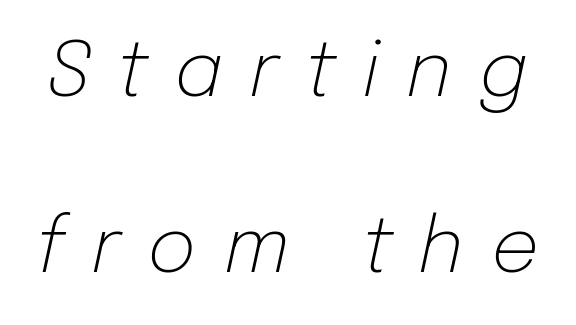
Q: Is the text bold? A: No.
Q: Is the text italic (slanted)? A: Yes, it leans right by about 12 degrees.
Q: Is the text underlined? A: No.
Q: Is the spacing between letters normal or unusually wide? A: Unusually wide.
Q: Is the spacing between lines tight, normal or loose? A: Loose.
Q: Width (condensed, normal, or wide)? A: Normal.
Q: Stroke contrast? A: Low.
Q: x-height? A: Medium.
Q: Monospaced? A: No.
